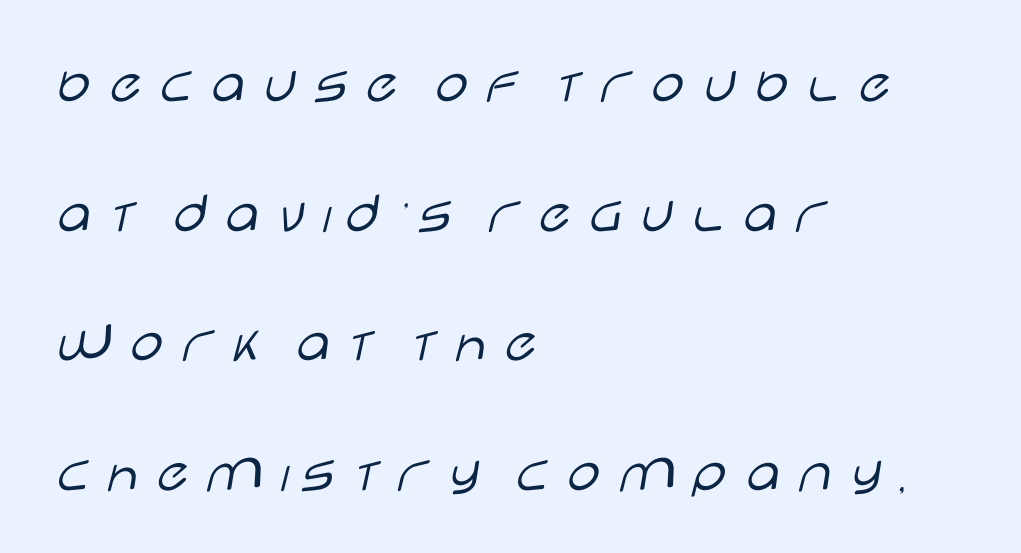
The image shows 60 px light, wide sans-serif type; set left-aligned, loose line spacing (2.16x), not underlined; low stroke contrast and a large x-height.
